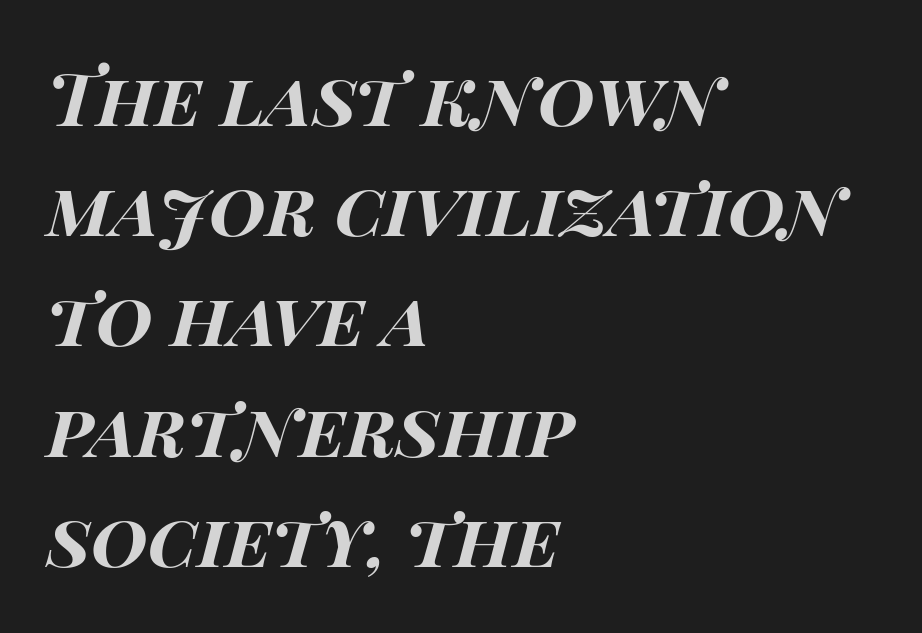
{"italic": "yes", "lean": "right", "slant_degrees": 15, "bold": "yes", "weight": "bold", "width": "wide", "stroke_contrast": "high", "x_height": "large", "monospaced": "no", "underline": "no", "align": "left", "line_spacing": "normal", "line_spacing_ratio": 1.51, "letter_spacing": "normal", "letter_spacing_em": 0.0, "glyph_px": 73}
